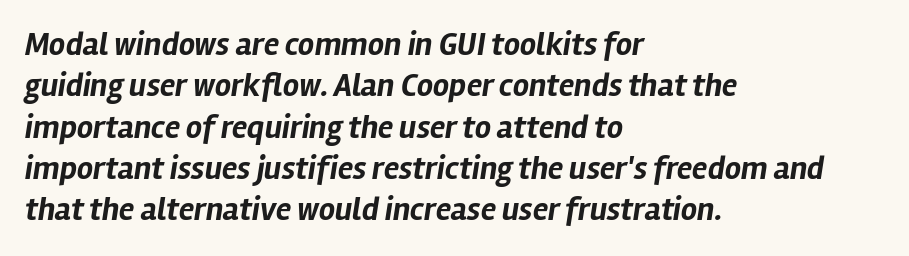
Q: Is the text bold? A: Yes.
Q: Is the text italic (slanted)? A: Yes, it leans right by about 12 degrees.
Q: Is the text underlined? A: No.
Q: How is the paragraph aligned? A: Left-aligned.
Q: Is the spacing between letters normal or unusually wide? A: Normal.
Q: Is the spacing between lines tight, normal or loose? A: Normal.
Q: Width (condensed, normal, or wide)? A: Normal.
Q: Stroke contrast? A: Low.
Q: x-height? A: Medium.
Q: Monospaced? A: No.
